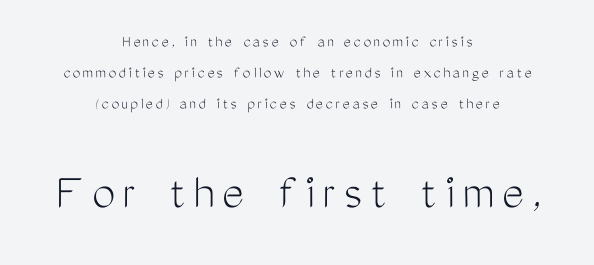
Q: Is the text bold? A: No.
Q: Is the text italic (slanted)? A: No, it is upright.
Q: Is the typeface a serif or a sans-serif typeface? A: Sans-serif.
Q: Is the text underlined? A: No.
Q: How is the paragraph aligned? A: Centered.
Q: Which block of text is set in a larger size, the first (top) or the second (bottom)? A: The second (bottom) one.
Q: Width (condensed, normal, or wide)? A: Condensed.
Q: Stroke contrast? A: Medium.
Q: x-height? A: Medium.
Q: Monospaced? A: No.
